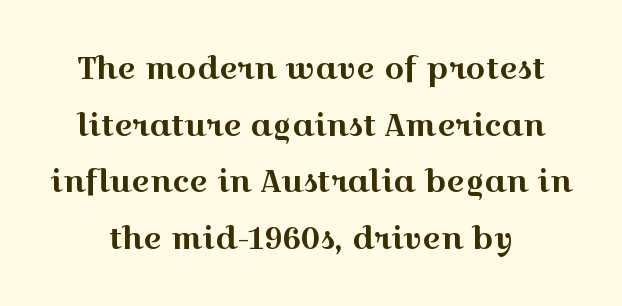
The image shows 31 px wide serif type, upright; set line spacing 1.83x, normal letter spacing, not underlined; a medium x-height.
